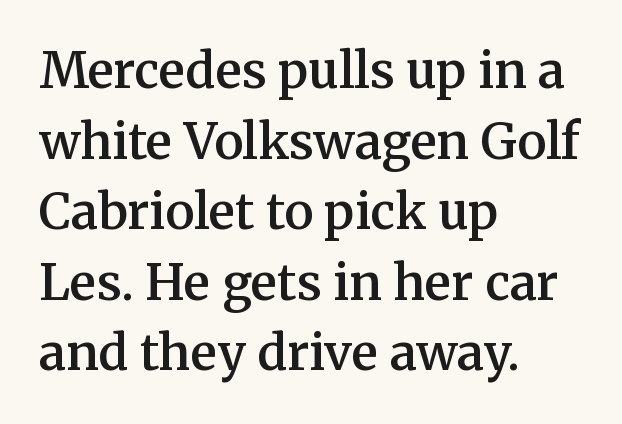
Unlike a clean sans, this face finishes its strokes with serifs. Honestly, the row spacing looks completely unremarkable. The space beneath each line is pristine and unruled. Do the characters align in a grid? No, the font is proportional. These lines carry some extra weight — a demibold, not a full bold. Vertical strokes here are truly vertical.
